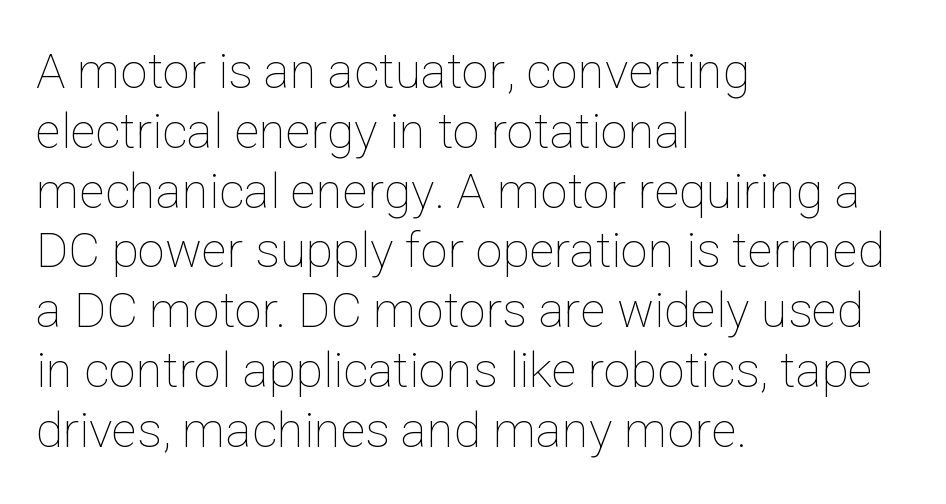
The image shows 49 px thin type, upright; set left-aligned, line spacing 1.22x, normal letter spacing, not underlined; low stroke contrast and a medium x-height.
